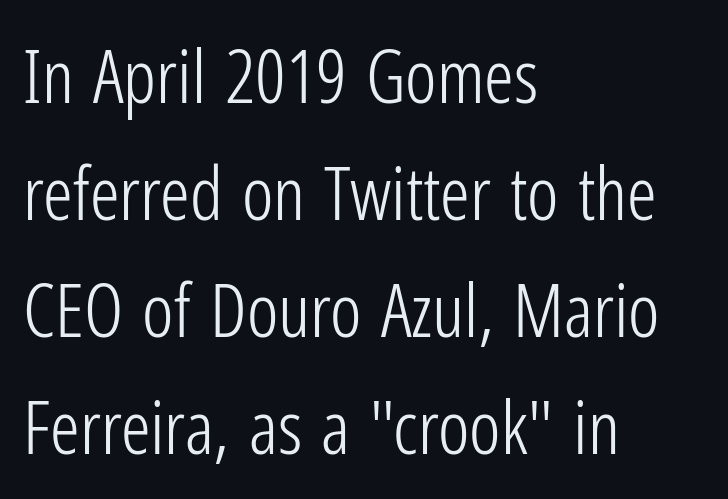
{"serif": "no", "italic": "no", "bold": "no", "weight": "light", "width": "condensed", "stroke_contrast": "low", "x_height": "medium", "monospaced": "no", "underline": "no", "align": "left", "line_spacing": "normal", "line_spacing_ratio": 1.58, "letter_spacing": "normal", "letter_spacing_em": 0.0, "glyph_px": 74}
